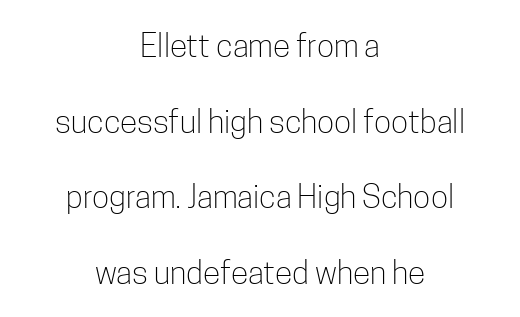
Q: Is the text bold? A: No.
Q: Is the text italic (slanted)? A: No, it is upright.
Q: Is the typeface a serif or a sans-serif typeface? A: Sans-serif.
Q: Is the text underlined? A: No.
Q: How is the paragraph aligned? A: Centered.
Q: Is the spacing between letters normal or unusually wide? A: Normal.
Q: Is the spacing between lines tight, normal or loose? A: Loose.
Q: Width (condensed, normal, or wide)? A: Condensed.
Q: Stroke contrast? A: Low.
Q: x-height? A: Medium.
Q: Monospaced? A: No.
